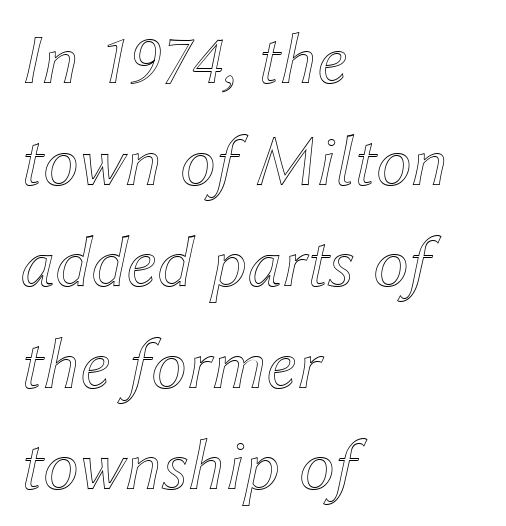
{"italic": "yes", "lean": "right", "slant_degrees": 12, "width": "normal", "x_height": "medium", "monospaced": "no", "underline": "no", "align": "left", "line_spacing": "normal", "line_spacing_ratio": 1.41, "letter_spacing": "normal", "letter_spacing_em": 0.0, "glyph_px": 72}
